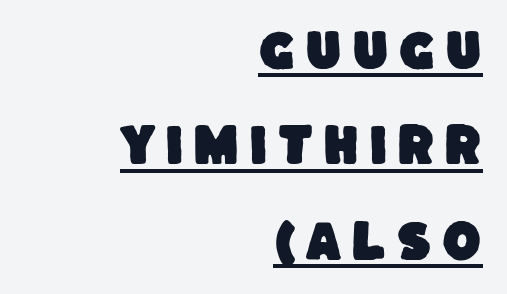
The image shows 45 px sans-serif type; set right-aligned, loose line spacing (2.12x), unusually wide letter spacing (+0.21 em), underlined; low stroke contrast and a large x-height.
